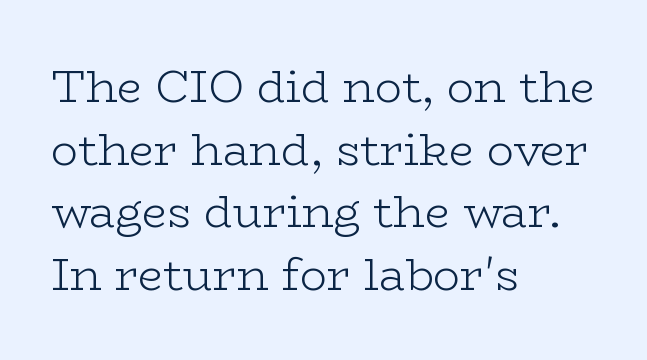
{"serif": "yes", "italic": "no", "bold": "no", "weight": "light", "width": "wide", "stroke_contrast": "low", "x_height": "medium", "monospaced": "no", "underline": "no", "align": "left", "line_spacing": "normal", "line_spacing_ratio": 1.39, "letter_spacing": "normal", "letter_spacing_em": 0.0, "glyph_px": 45}
